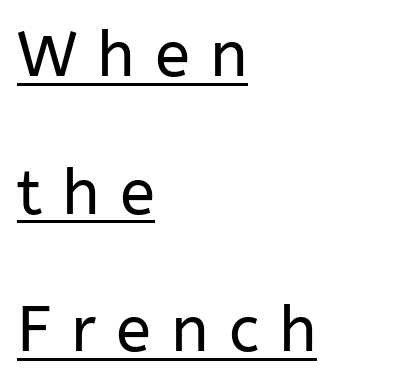
The image shows 64 px regular-weight sans-serif type, upright; set left-aligned, loose line spacing (2.15x), unusually wide letter spacing (+0.31 em), underlined; low stroke contrast and a medium x-height.
